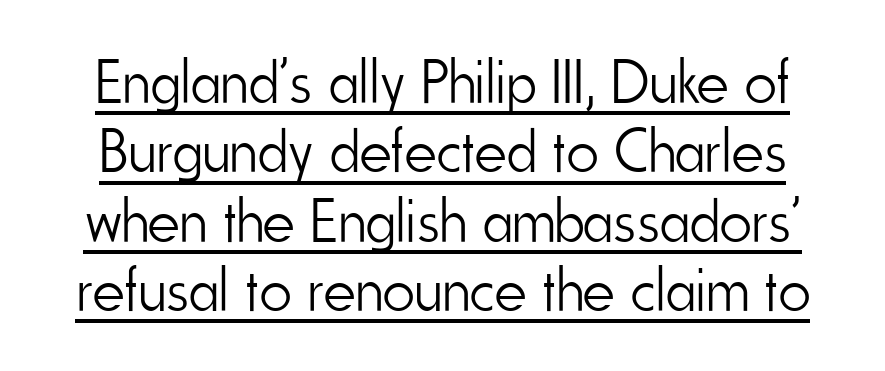
{"serif": "no", "italic": "no", "bold": "no", "weight": "light", "width": "condensed", "stroke_contrast": "low", "x_height": "small", "monospaced": "no", "underline": "yes", "line_spacing": "tight", "line_spacing_ratio": 1.12, "letter_spacing": "normal", "letter_spacing_em": 0.0, "glyph_px": 62}
